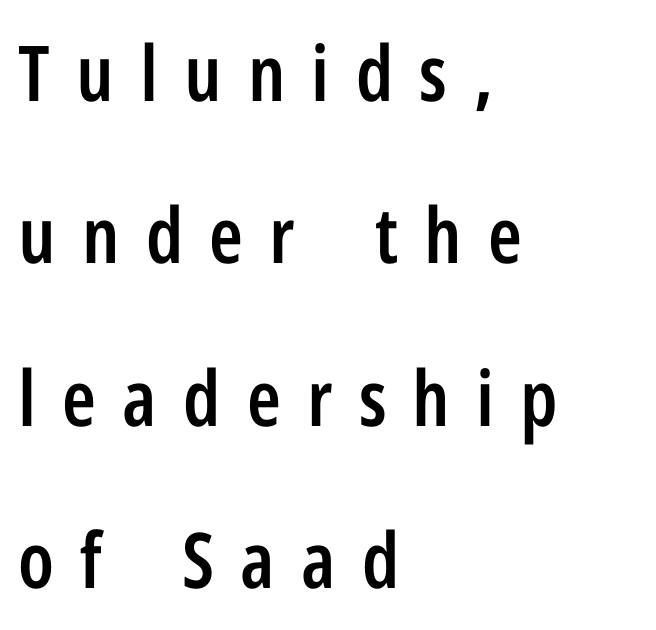
{"serif": "no", "italic": "no", "bold": "semi", "weight": "semibold", "width": "condensed", "stroke_contrast": "low", "x_height": "medium", "monospaced": "no", "underline": "no", "align": "left", "line_spacing": "loose", "line_spacing_ratio": 2.11, "letter_spacing": "wide", "letter_spacing_em": 0.34, "glyph_px": 77}
